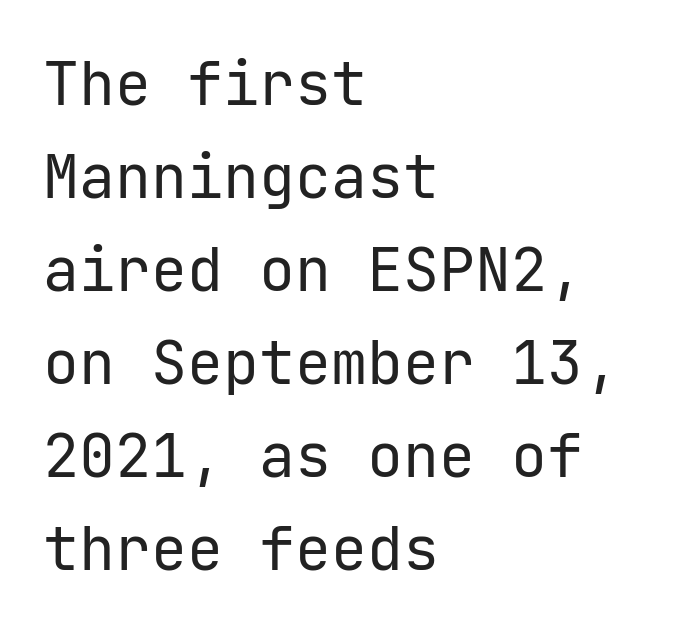
{"serif": "no", "italic": "no", "bold": "no", "weight": "regular", "width": "normal", "stroke_contrast": "low", "x_height": "medium", "underline": "no", "align": "left", "line_spacing": "normal", "line_spacing_ratio": 1.55, "letter_spacing": "normal", "letter_spacing_em": 0.0, "glyph_px": 60}
